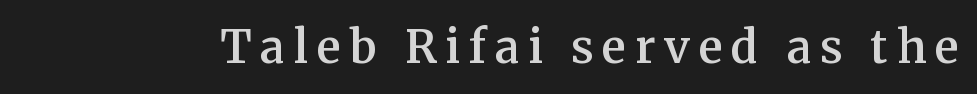
The image shows 45 px semibold serif type, upright; set unusually wide letter spacing (+0.2 em), not underlined; medium stroke contrast and a medium x-height.
